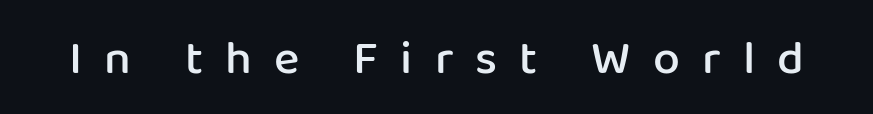
Q: Is the text bold? A: Semi-bold.
Q: Is the text italic (slanted)? A: No, it is upright.
Q: Is the typeface a serif or a sans-serif typeface? A: Sans-serif.
Q: Is the text underlined? A: No.
Q: Is the spacing between letters normal or unusually wide? A: Unusually wide.
Q: Width (condensed, normal, or wide)? A: Normal.
Q: Stroke contrast? A: Low.
Q: x-height? A: Medium.
Q: Monospaced? A: No.
